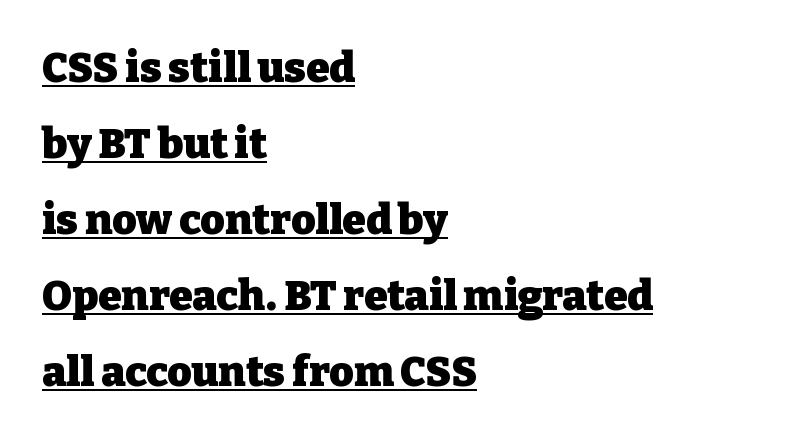
The image shows 42 px heavy serif type, upright; set left-aligned, line spacing 1.81x, normal letter spacing, underlined; low stroke contrast and a medium x-height.
